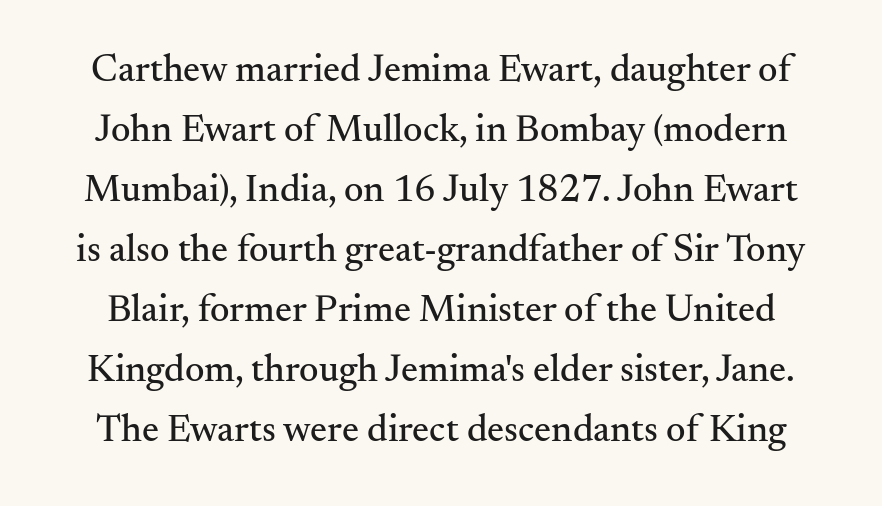
Q: Is the text italic (slanted)? A: No, it is upright.
Q: Is the typeface a serif or a sans-serif typeface? A: Serif.
Q: Is the text underlined? A: No.
Q: Is the spacing between letters normal or unusually wide? A: Normal.
Q: Is the spacing between lines tight, normal or loose? A: Normal.
Q: Width (condensed, normal, or wide)? A: Normal.
Q: Stroke contrast? A: Medium.
Q: x-height? A: Small.
Q: Monospaced? A: No.
